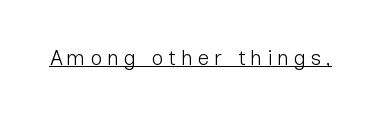
Q: Is the text bold? A: No.
Q: Is the text italic (slanted)? A: No, it is upright.
Q: Is the text underlined? A: Yes.
Q: Is the spacing between letters normal or unusually wide? A: Unusually wide.
